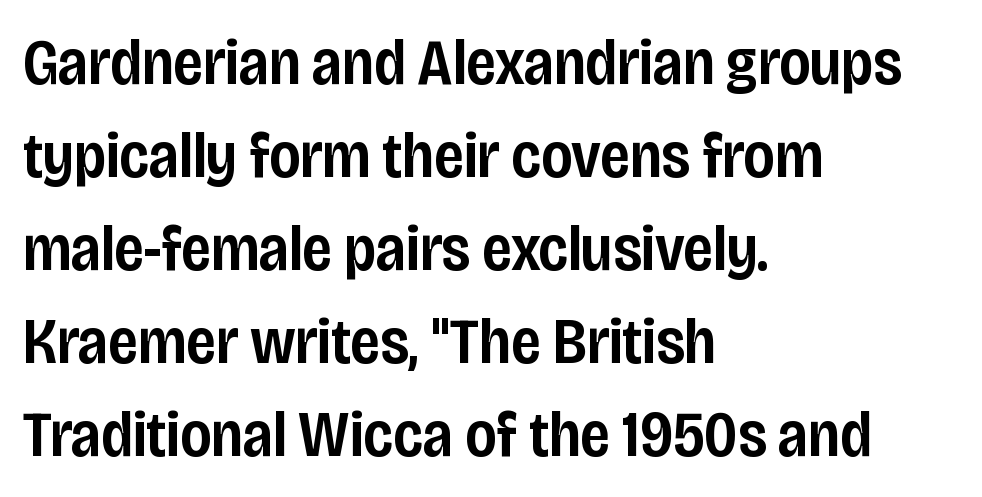
The image shows 65 px semibold, condensed sans-serif type, upright; set left-aligned, normal line spacing (1.43x), normal letter spacing, not underlined; low stroke contrast and a large x-height.
